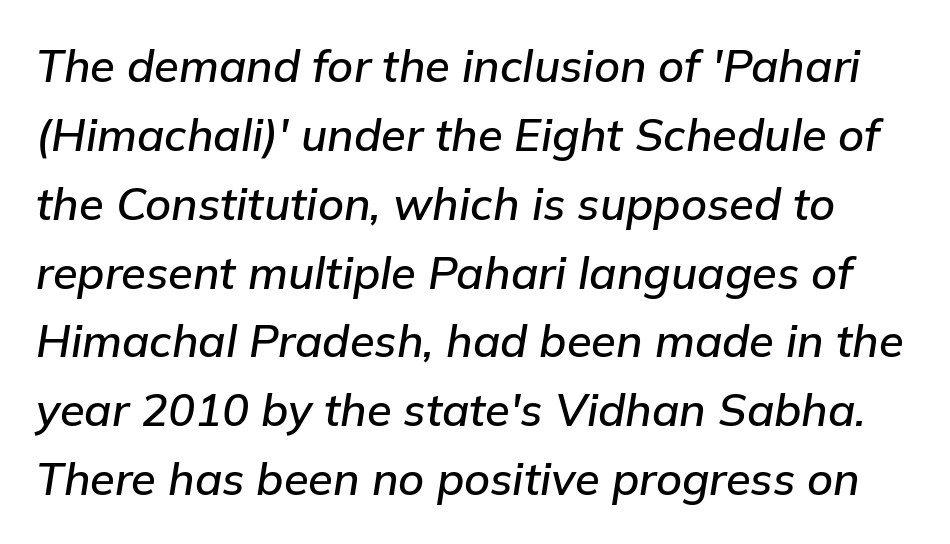
The string is rendered with underlining switched off. Looks like regular typesetting: each glyph gets only the width it needs. Evenly set lines give the paragraph a standard silhouette. The face used here has a pronounced slope to its letters. A typesetter would call this zero additional tracking.
